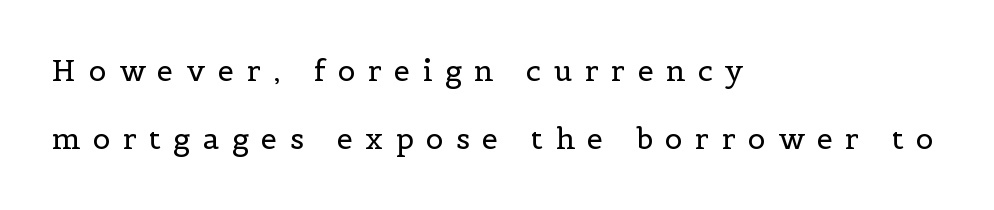
{"serif": "yes", "italic": "no", "bold": "no", "weight": "regular", "width": "normal", "x_height": "medium", "monospaced": "no", "underline": "no", "align": "left", "line_spacing": "loose", "line_spacing_ratio": 2.34, "letter_spacing": "wide", "letter_spacing_em": 0.43, "glyph_px": 29}
